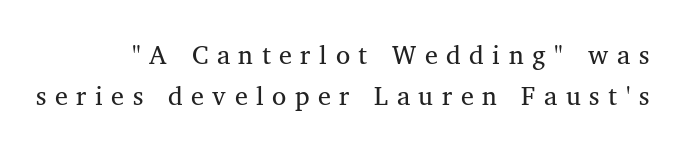
Q: Is the text bold? A: No.
Q: Is the text italic (slanted)? A: No, it is upright.
Q: Is the text underlined? A: No.
Q: Is the spacing between letters normal or unusually wide? A: Unusually wide.
Q: Is the spacing between lines tight, normal or loose? A: Normal.
